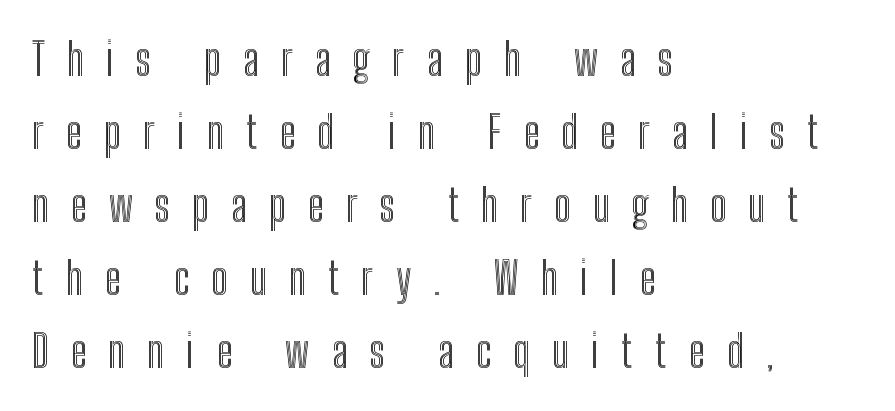
Q: Is the text italic (slanted)? A: No, it is upright.
Q: Is the text underlined? A: No.
Q: How is the paragraph aligned? A: Left-aligned.
Q: Is the spacing between letters normal or unusually wide? A: Unusually wide.
Q: Is the spacing between lines tight, normal or loose? A: Normal.
Q: Width (condensed, normal, or wide)? A: Condensed.
Q: x-height? A: Medium.
Q: Monospaced? A: No.
